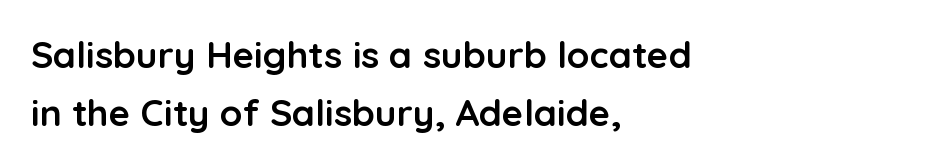
The type sits square on the baseline with zero lean. Does the copy run flush right? No — it runs flush left. Pretty heavy lettering here — definitely bold. The letters carry no serifs — their stems end cleanly without finishing strokes. Compared with typical paragraphs, the rows here are spaced about the same.
